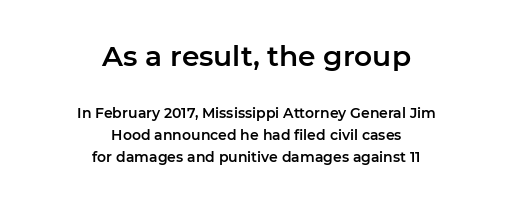
The image shows 28 px sans-serif type, upright; set centered, normal line spacing (1.57x), normal letter spacing, not underlined; the first (top) block is 2.0x larger; low stroke contrast and a medium x-height.
